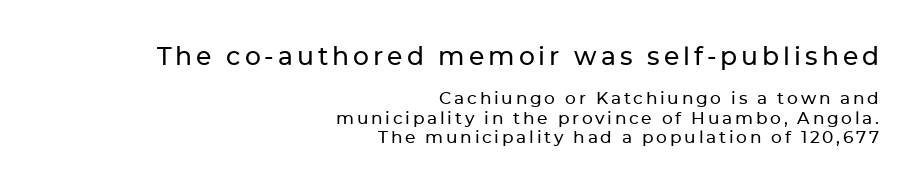
{"italic": "no", "underline": "no", "align": "right", "line_spacing": "tight", "line_spacing_ratio": 1.14, "larger_block": "first", "size_ratio": 1.47, "glyph_px": 25}
